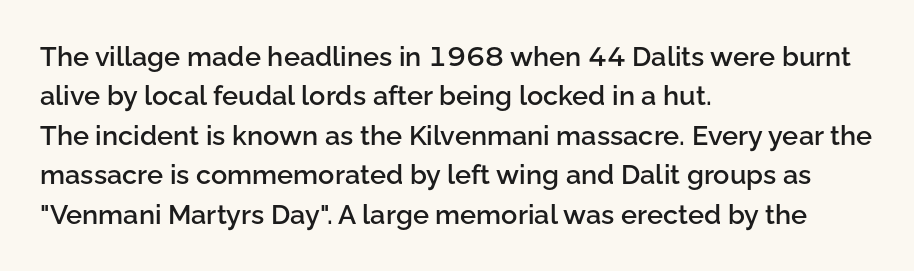
Q: Is the text bold? A: Semi-bold.
Q: Is the text italic (slanted)? A: No, it is upright.
Q: Is the text underlined? A: No.
Q: How is the paragraph aligned? A: Left-aligned.
Q: Is the spacing between letters normal or unusually wide? A: Normal.
Q: Is the spacing between lines tight, normal or loose? A: Normal.
